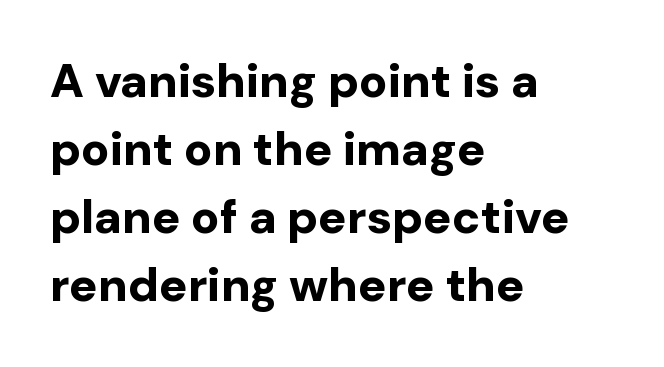
{"serif": "no", "italic": "no", "bold": "yes", "weight": "bold", "width": "normal", "stroke_contrast": "low", "x_height": "medium", "monospaced": "no", "underline": "no", "align": "left", "line_spacing": "normal", "line_spacing_ratio": 1.45, "letter_spacing": "normal", "letter_spacing_em": 0.0, "glyph_px": 47}
